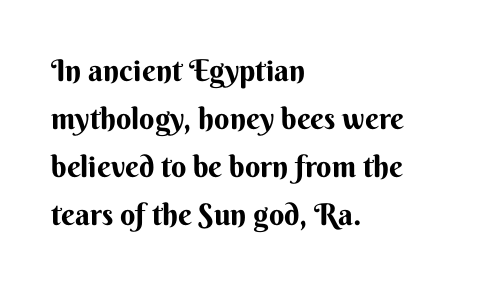
Posture: vertical. You could not count columns in this text — the font is proportionally spaced. The rendering shows plain stroke endings on the letterforms — a sans-serif design. Compared with typical paragraphs, the rows here are spaced about the same. The typesetter chose a ragged-right arrangement here.
